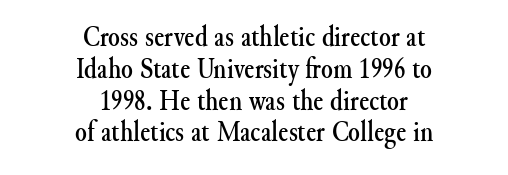
The image shows 30 px serif type, upright; set centered, tight line spacing (1.06x), normal letter spacing, not underlined; medium stroke contrast and a small x-height.
